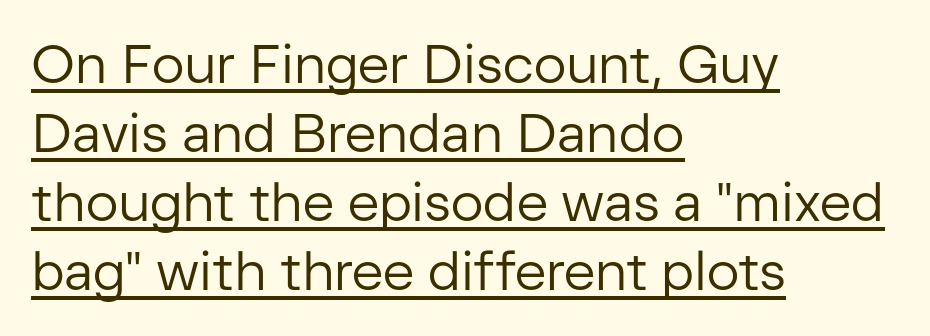
Students, note that the glyphs here touch the page at normal intervals. These lines sit exactly where default settings would place them. Type style note: lacks serifs. These lines were composed using upright roman letters. The passage shown is typed in a proportional face where columns would drift.
